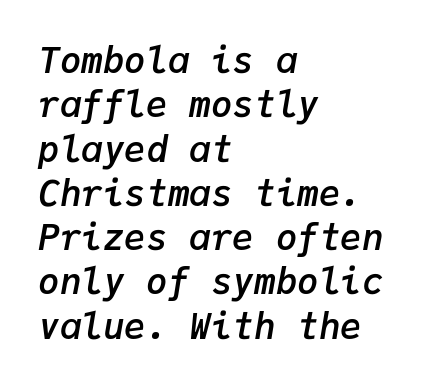
The image shows 36 px semibold type, italic (leaning right), monospaced; set left-aligned, line spacing 1.23x, normal letter spacing, not underlined; low stroke contrast and a medium x-height.
